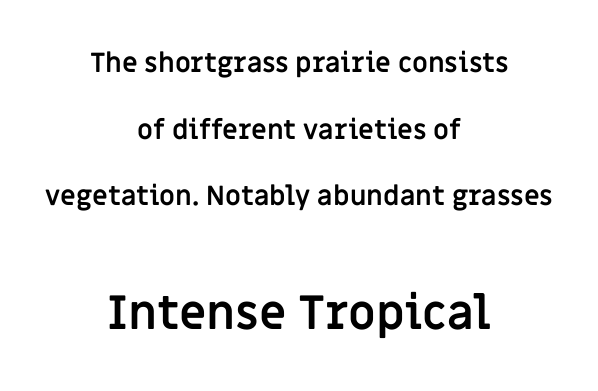
The image shows 47 px semibold sans-serif type, upright; set centered, loose line spacing (2.47x), normal letter spacing, not underlined; the second (bottom) block is 1.74x larger; low stroke contrast and a large x-height.
